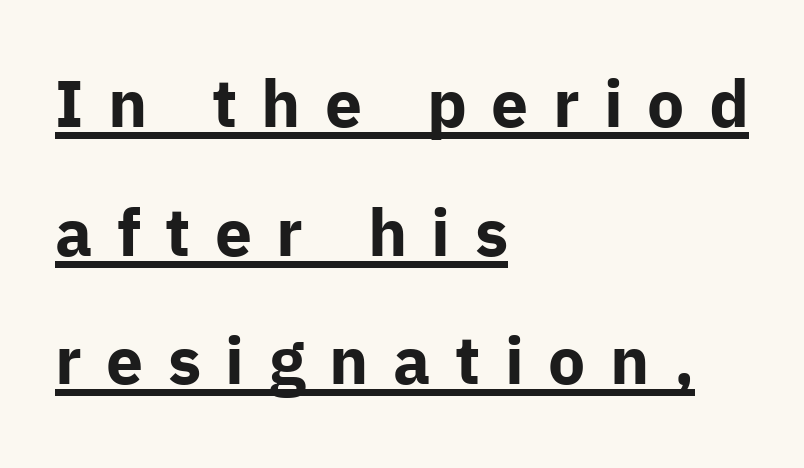
The letters carry no serifs — their stems end cleanly without finishing strokes. Students, observe the line beneath the letters — that is underlining. Line starts are locked; line ends wander. Each new line begins a long way beneath the previous one. Think of a printed novel: that variable character pitch is what you see here. These words are printed bold, with thick strokes throughout.
